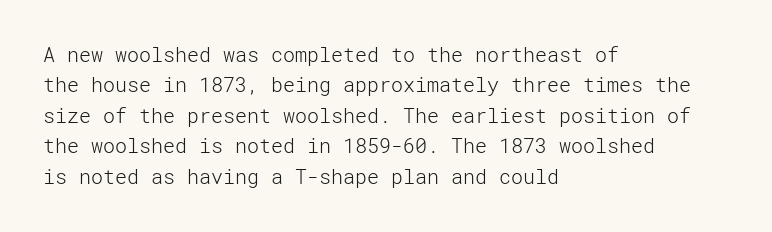
{"italic": "no", "bold": "no", "underline": "no", "align": "left", "line_spacing": "normal", "line_spacing_ratio": 1.52, "letter_spacing": "normal", "letter_spacing_em": 0.0, "glyph_px": 20}
